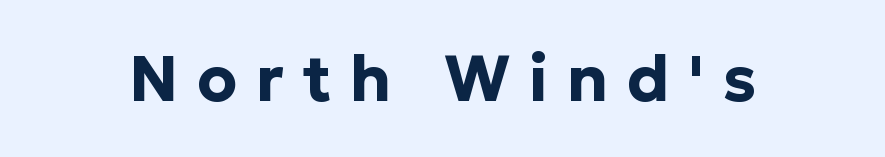
Q: Is the text bold? A: Yes.
Q: Is the text italic (slanted)? A: No, it is upright.
Q: Is the typeface a serif or a sans-serif typeface? A: Sans-serif.
Q: Is the text underlined? A: No.
Q: Is the spacing between letters normal or unusually wide? A: Unusually wide.
Q: Width (condensed, normal, or wide)? A: Normal.
Q: Stroke contrast? A: Low.
Q: x-height? A: Medium.
Q: Monospaced? A: No.
